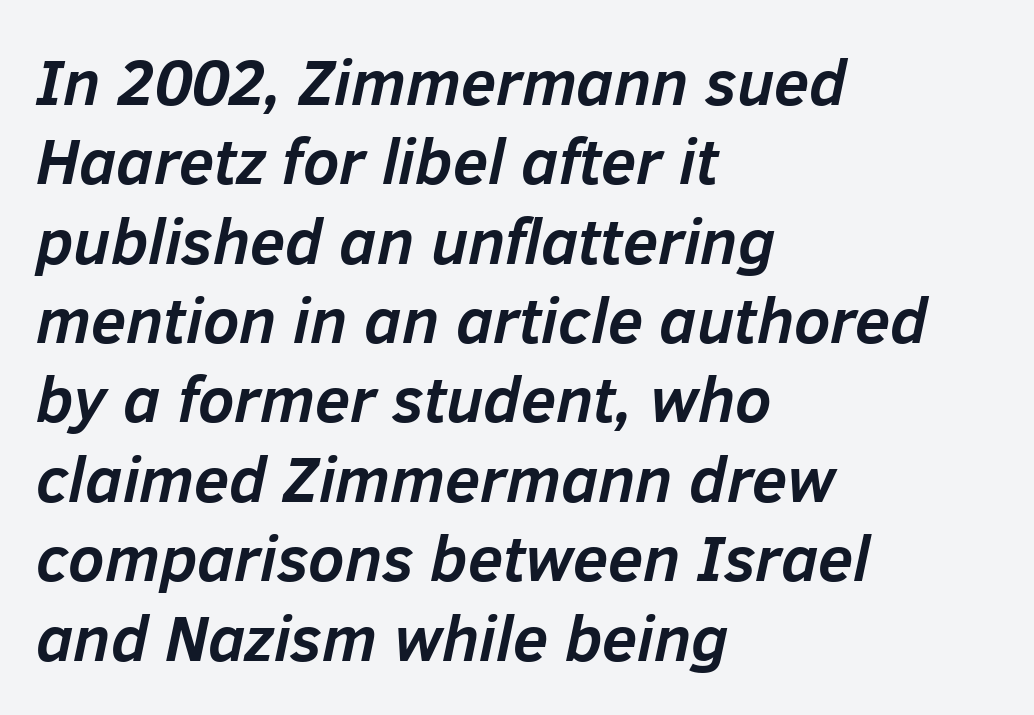
Tall strokes in this sample are angled rather than plumb. The rendering anchors every line to the left-hand side. Just letters on the line, the space beneath them empty. Characters follow at the spacing the type designer built in.
